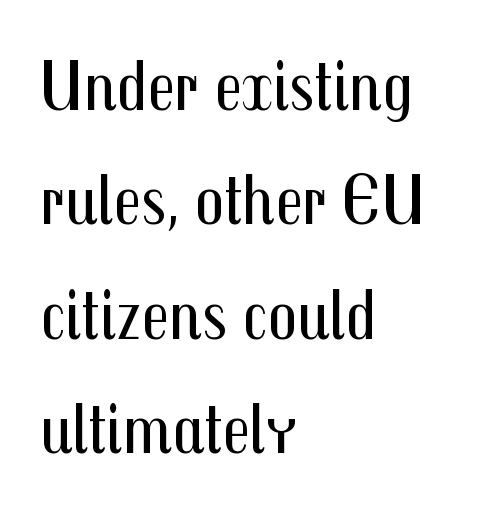
{"serif": "no", "italic": "no", "bold": "no", "weight": "regular", "width": "condensed", "stroke_contrast": "medium", "x_height": "medium", "monospaced": "no", "underline": "no", "align": "left", "line_spacing": "normal", "line_spacing_ratio": 1.59, "letter_spacing": "normal", "letter_spacing_em": 0.0, "glyph_px": 72}
